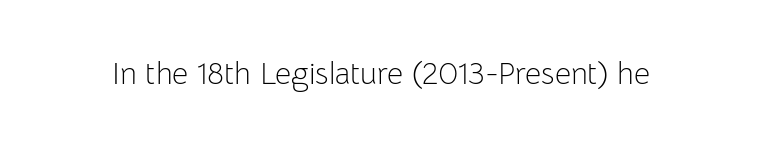
The image shows 31 px light sans-serif type, upright; set normal letter spacing, not underlined; low stroke contrast and a medium x-height.
